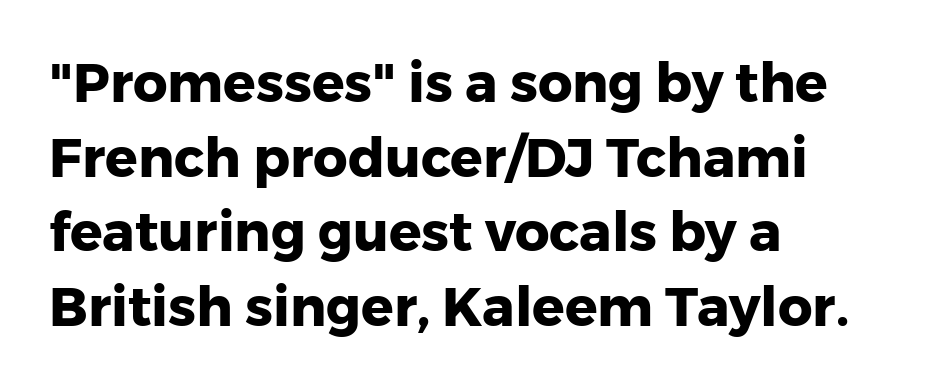
These words are printed bold, with thick strokes throughout. Descenders are the only things crossing below the line. Proportional: the letters do not fall into vertical columns. Does the leading feel generous? No, just average. There is no visible air inserted between adjacent glyphs. This is roman type, the default non-slanted kind.
